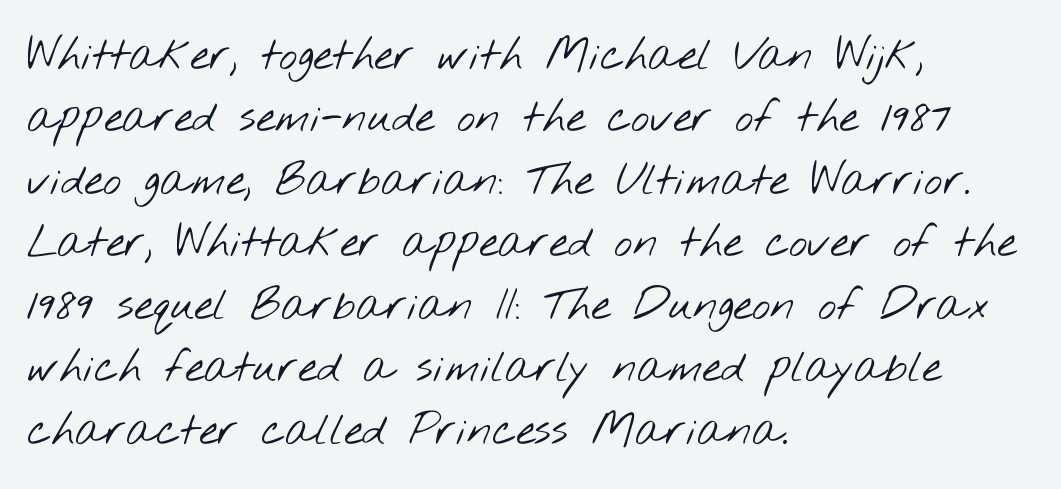
{"serif": "no", "bold": "no", "weight": "light", "width": "wide", "stroke_contrast": "low", "x_height": "small", "monospaced": "no", "underline": "no", "align": "left", "line_spacing": "normal", "line_spacing_ratio": 1.42, "letter_spacing": "normal", "letter_spacing_em": 0.0, "glyph_px": 44}
